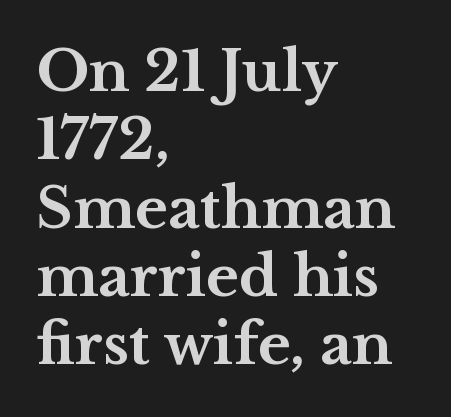
Q: Is the text bold? A: Yes.
Q: Is the text italic (slanted)? A: No, it is upright.
Q: Is the typeface a serif or a sans-serif typeface? A: Serif.
Q: Is the text underlined? A: No.
Q: How is the paragraph aligned? A: Left-aligned.
Q: Is the spacing between letters normal or unusually wide? A: Normal.
Q: Width (condensed, normal, or wide)? A: Wide.
Q: Stroke contrast? A: Medium.
Q: x-height? A: Medium.
Q: Monospaced? A: No.
